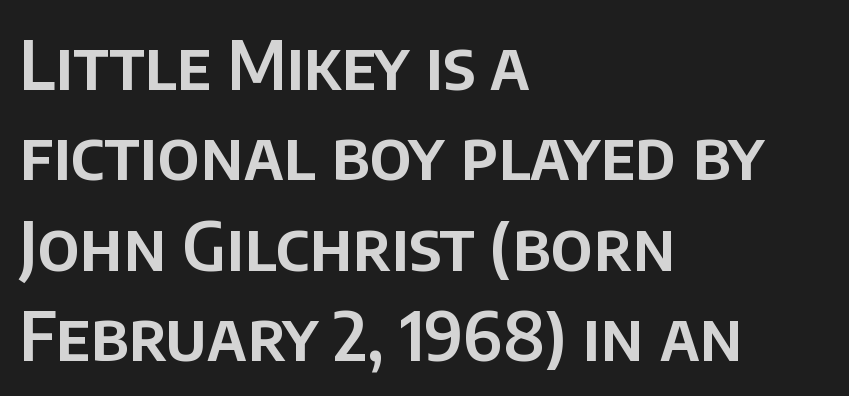
Q: Is the text italic (slanted)? A: No, it is upright.
Q: Is the typeface a serif or a sans-serif typeface? A: Sans-serif.
Q: Is the text underlined? A: No.
Q: How is the paragraph aligned? A: Left-aligned.
Q: Is the spacing between letters normal or unusually wide? A: Normal.
Q: Is the spacing between lines tight, normal or loose? A: Normal.
Q: Width (condensed, normal, or wide)? A: Normal.
Q: Stroke contrast? A: Low.
Q: x-height? A: Large.
Q: Monospaced? A: No.
